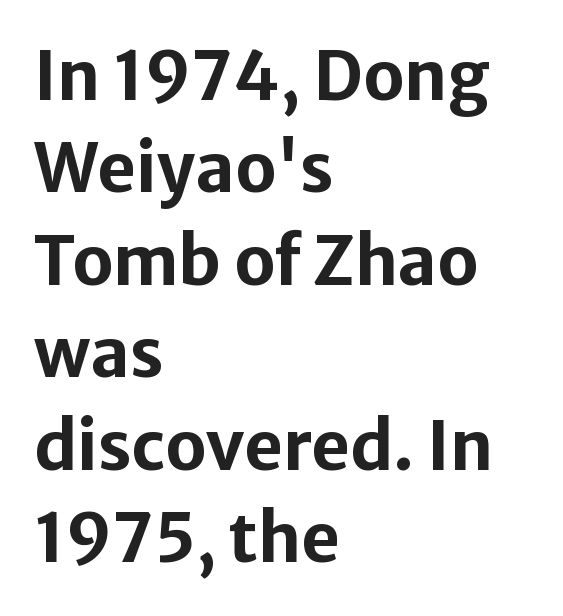
{"serif": "no", "italic": "no", "bold": "yes", "weight": "bold", "width": "normal", "stroke_contrast": "low", "x_height": "medium", "monospaced": "no", "underline": "no", "align": "left", "line_spacing": "normal", "line_spacing_ratio": 1.38, "letter_spacing": "normal", "letter_spacing_em": 0.0, "glyph_px": 67}
